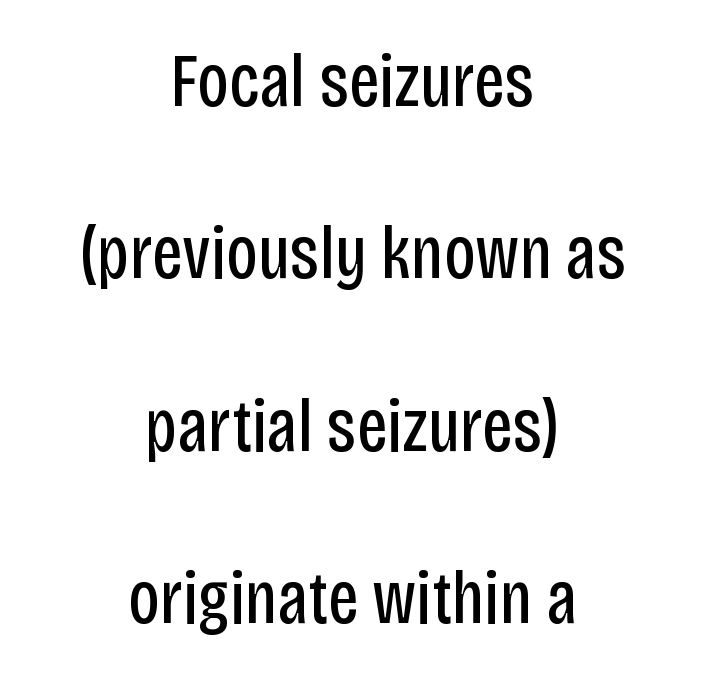
Serif or sans? Sans — the stroke terminals are bare. Line starts and ends both wander, symmetrically. You could not count columns in this text — the font is proportionally spaced. The characters are drawn with everyday or finer stroke widths.
